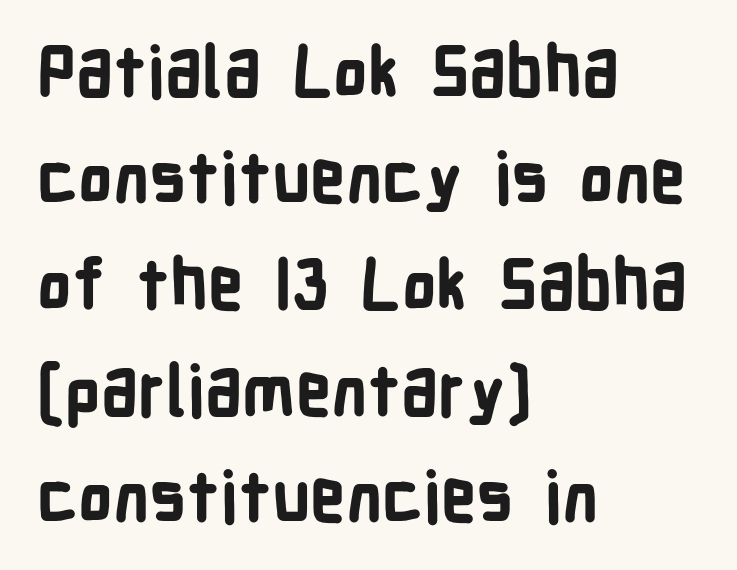
Is there any slant? The stems are plumb. Varying glyph widths throughout — classic text-font behaviour. Regarding serifs, this sample does without them. This sample keeps an unexceptional amount of space between lines.
